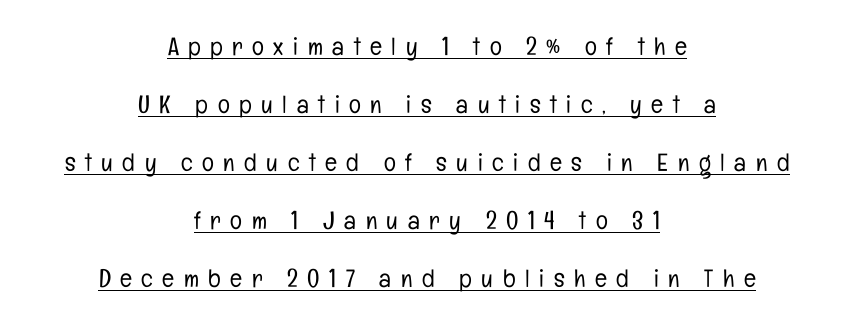
Q: Is the text bold? A: No.
Q: Is the text italic (slanted)? A: No, it is upright.
Q: Is the text underlined? A: Yes.
Q: How is the paragraph aligned? A: Centered.
Q: Is the spacing between letters normal or unusually wide? A: Unusually wide.
Q: Is the spacing between lines tight, normal or loose? A: Loose.
